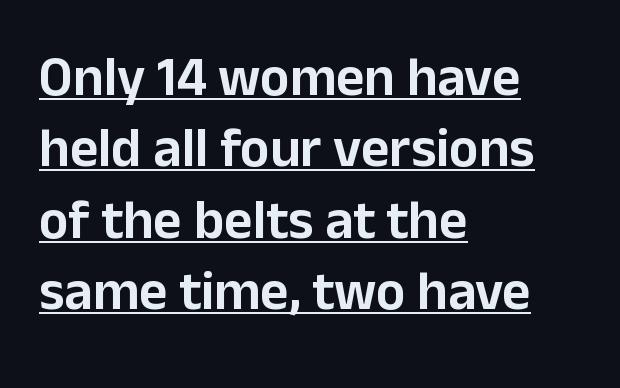
Q: Is the text italic (slanted)? A: No, it is upright.
Q: Is the typeface a serif or a sans-serif typeface? A: Sans-serif.
Q: Is the text underlined? A: Yes.
Q: How is the paragraph aligned? A: Left-aligned.
Q: Is the spacing between letters normal or unusually wide? A: Normal.
Q: Is the spacing between lines tight, normal or loose? A: Normal.
Q: Width (condensed, normal, or wide)? A: Normal.
Q: Stroke contrast? A: Low.
Q: x-height? A: Medium.
Q: Monospaced? A: No.
